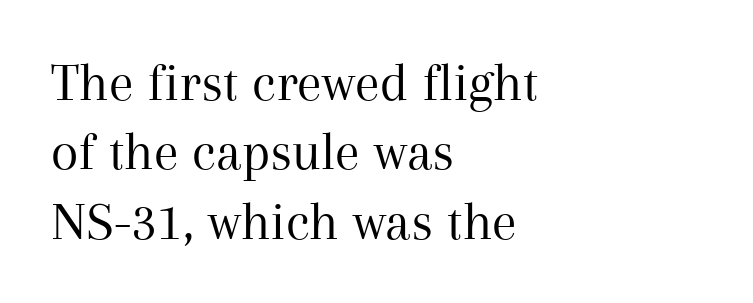
Tracking here is standard; glyphs follow each other at the usual distance. Compared with a centered layout, this one pins lines to the left instead. These lines are rendered in a variable-pitch font. If you drew a line through each stem, it would be perfectly vertical.
